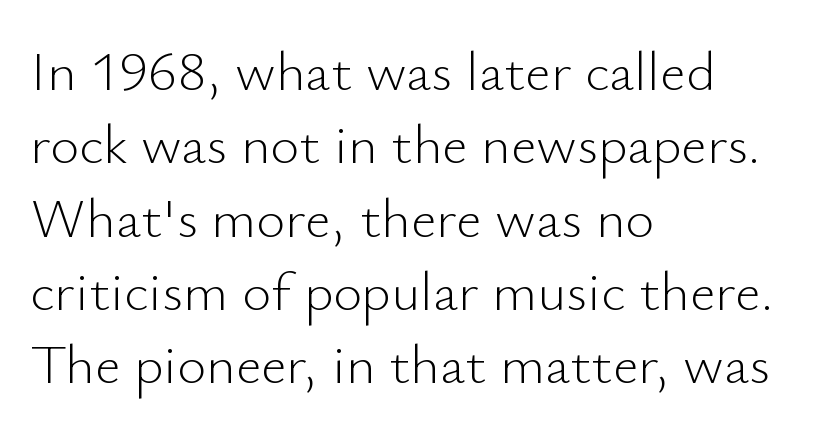
The image shows 56 px light sans-serif type, upright; set left-aligned, normal line spacing (1.31x), normal letter spacing, not underlined; low stroke contrast and a small x-height.
